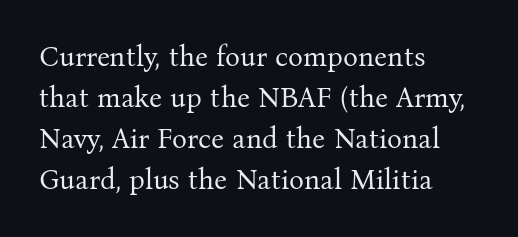
Q: Is the text bold? A: No.
Q: Is the text italic (slanted)? A: No, it is upright.
Q: Is the typeface a serif or a sans-serif typeface? A: Serif.
Q: Is the text underlined? A: No.
Q: How is the paragraph aligned? A: Left-aligned.
Q: Is the spacing between letters normal or unusually wide? A: Normal.
Q: Is the spacing between lines tight, normal or loose? A: Normal.
Q: Width (condensed, normal, or wide)? A: Normal.
Q: Stroke contrast? A: Medium.
Q: x-height? A: Medium.
Q: Monospaced? A: No.
